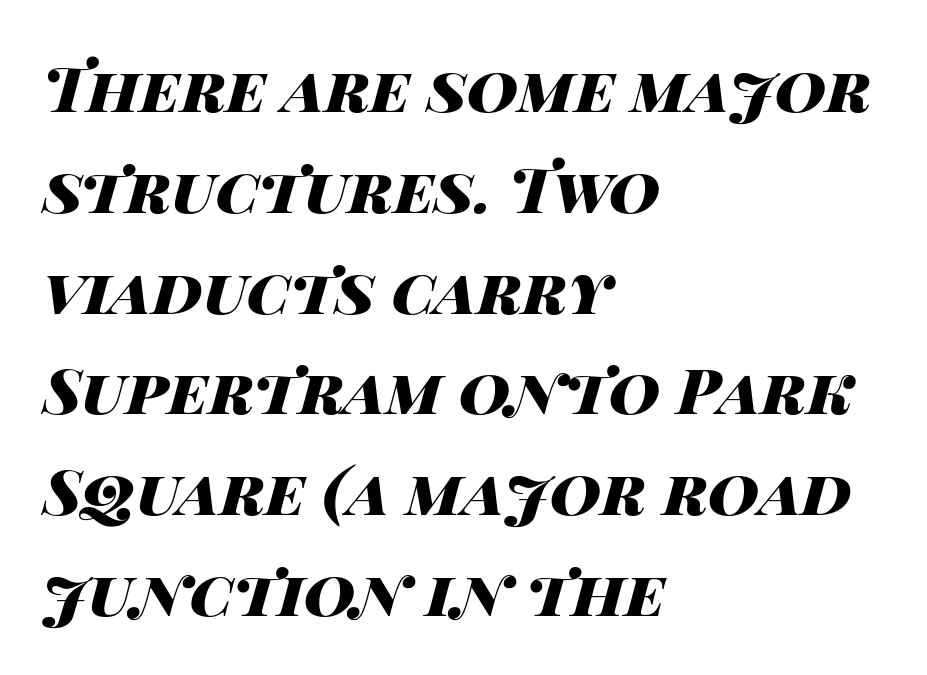
{"italic": "yes", "lean": "right", "slant_degrees": 14, "bold": "yes", "weight": "heavy", "width": "wide", "stroke_contrast": "high", "x_height": "large", "monospaced": "no", "underline": "no", "align": "left", "line_spacing": "normal", "line_spacing_ratio": 1.6, "letter_spacing": "normal", "letter_spacing_em": 0.0, "glyph_px": 63}
